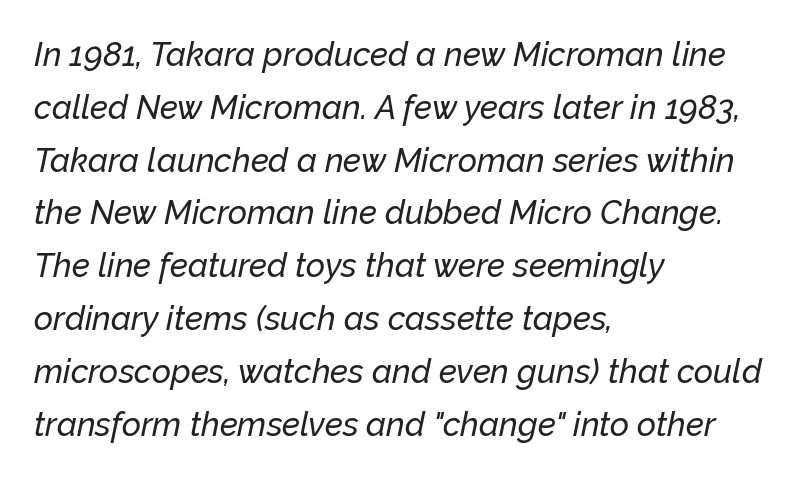
Yep, that's italic — everything's leaning. Underline: absent. Letter spacing: default. Vertical spacing — default. Layout note: lines flush left.
